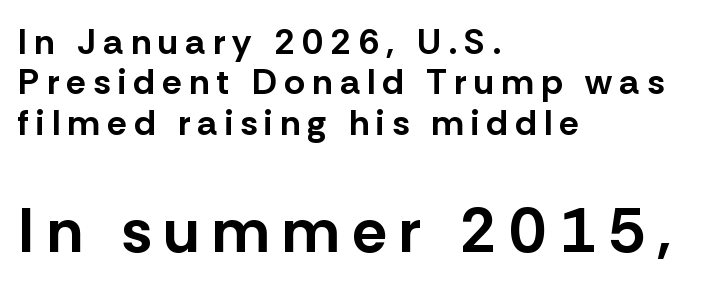
The image shows 63 px bold sans-serif type, upright; set left-aligned, tight line spacing (1.12x), unusually wide letter spacing (+0.2 em), not underlined; the second (bottom) block is 1.75x larger; low stroke contrast and a medium x-height.
